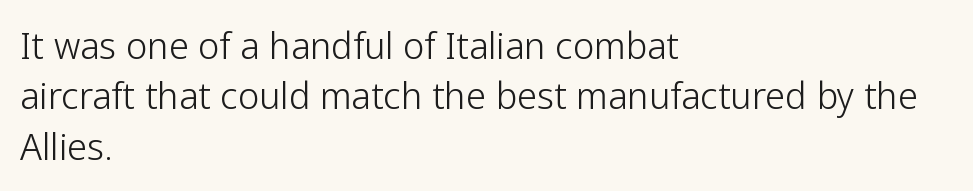
How would I describe the line gaps? Plain and ordinary. Every character sits straight up, as roman type does. The letters look calm and open, with moderate or lighter stems. Nobody touched the tracking dial on this one. Note the varied advance widths — an 'i' is clearly narrower than an 'm'. If you drew a ruler down the left edge, every line would touch it.
